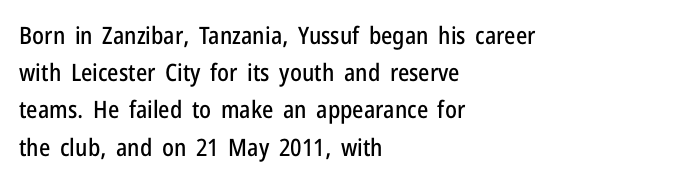
Q: Is the text italic (slanted)? A: No, it is upright.
Q: Is the text underlined? A: No.
Q: How is the paragraph aligned? A: Left-aligned.
Q: Is the spacing between letters normal or unusually wide? A: Normal.
Q: Is the spacing between lines tight, normal or loose? A: Normal.
